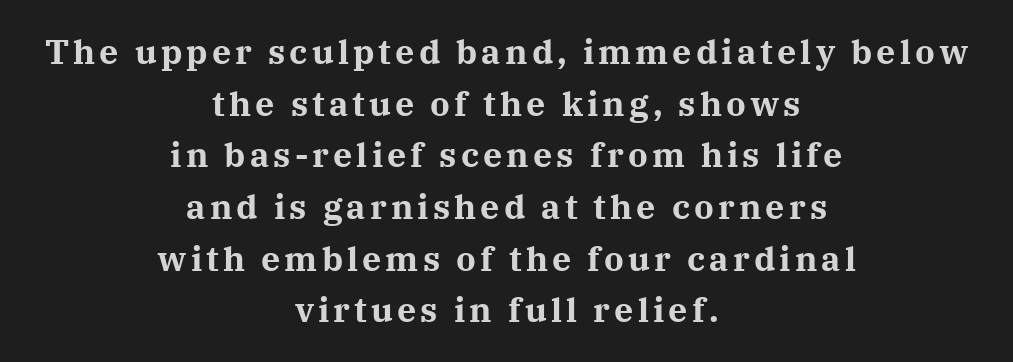
Leading: standard. These lines are rendered in a variable-pitch font. Teacher's note: observe the equal gaps on both sides — that is centered alignment. Just letters on the line, the space beneath them empty.
